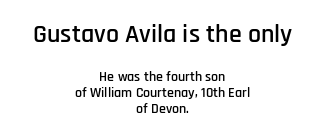
The image shows 26 px text type, upright; set centered, tight line spacing (1.14x), normal letter spacing, not underlined; the first (top) block is 1.86x larger.
